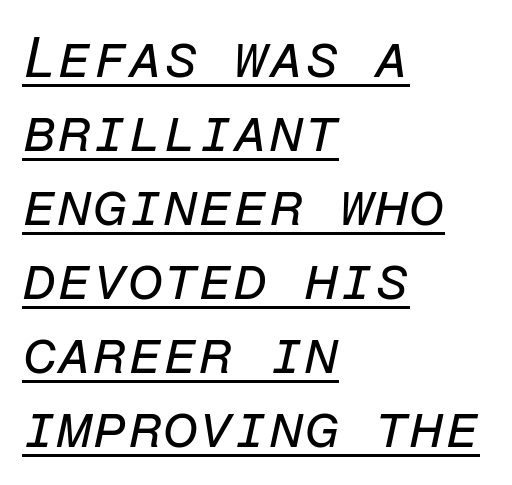
{"italic": "yes", "lean": "right", "slant_degrees": 12, "bold": "no", "weight": "regular", "width": "normal", "stroke_contrast": "low", "x_height": "medium", "monospaced": "yes", "underline": "yes", "align": "left", "line_spacing": "normal", "line_spacing_ratio": 1.3, "letter_spacing": "normal", "letter_spacing_em": 0.0, "glyph_px": 57}
